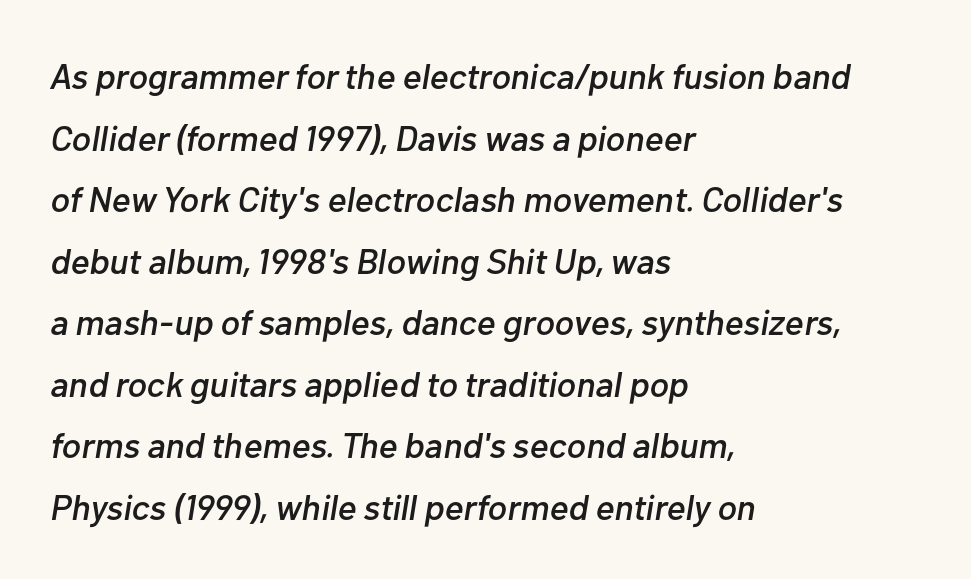
The image shows 36 px text type, italic (leaning right); set left-aligned, line spacing 1.71x, normal letter spacing, not underlined; low stroke contrast and a medium x-height.
